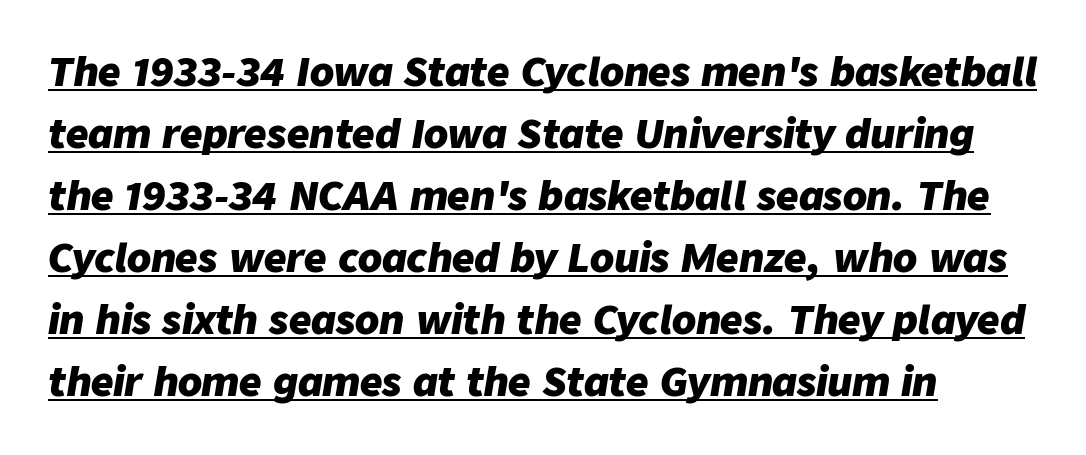
The image shows 39 px heavy type, italic (leaning right); set left-aligned, normal line spacing (1.59x), normal letter spacing, underlined; low stroke contrast and a medium x-height.
